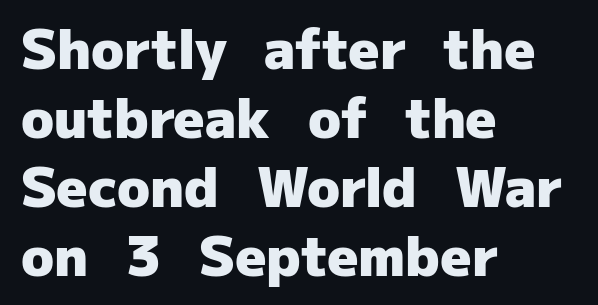
Descenders hang freely into open space. Notice how thick the strokes are: this is what a full bold looks like. Alignment: flush left. The glyphs in this specimen are sans serif.
